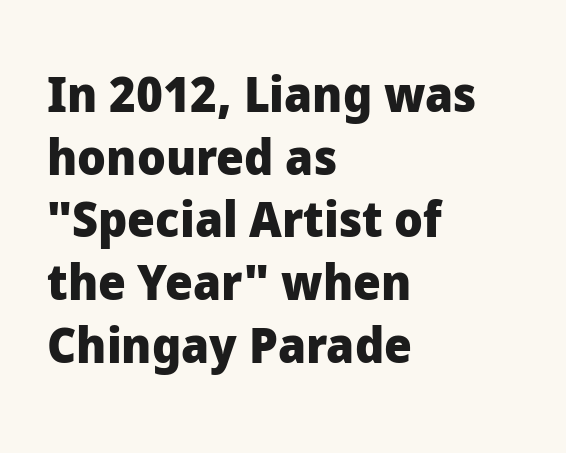
Type style note: lacks serifs. One-word summary of the alignment: left. Quick note: underline off. Thick stems and heavy bowls — unmistakably bold. Looks like regular typesetting: each glyph gets only the width it needs. The specimen reads as upright at a glance.
